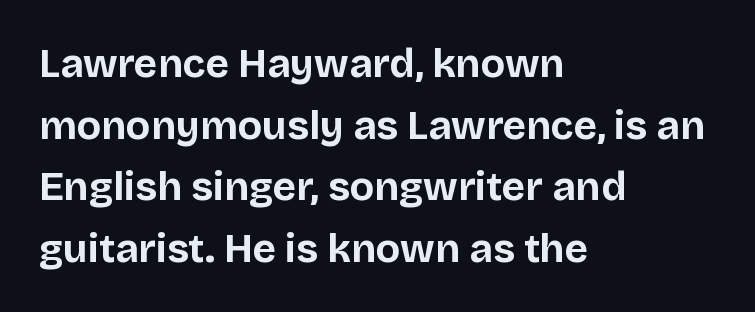
A typesetter would call this zero additional tracking. The strip under each line holds only bare page. The typeface chosen for these lines omits serifs. Set as a true bold cut, around the 700 mark.
